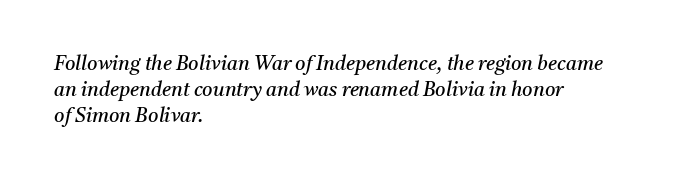
{"italic": "yes", "lean": "right", "slant_degrees": 11, "bold": "no", "underline": "no", "align": "left", "line_spacing": "normal", "line_spacing_ratio": 1.29, "letter_spacing": "normal", "letter_spacing_em": 0.0, "glyph_px": 20}
